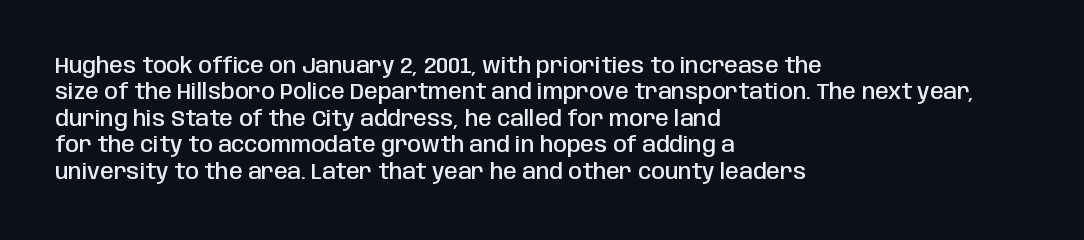
The image shows 22 px text type, upright; set left-aligned, line spacing 1.2x, normal letter spacing, not underlined.
